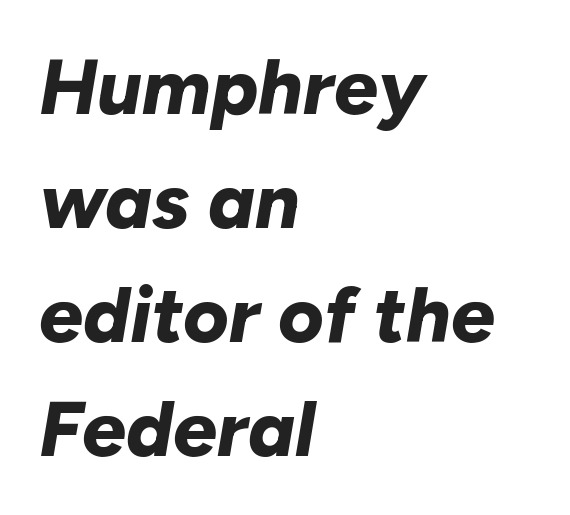
{"italic": "yes", "lean": "right", "slant_degrees": 10, "bold": "yes", "weight": "bold", "width": "normal", "stroke_contrast": "low", "x_height": "medium", "monospaced": "no", "underline": "no", "align": "left", "line_spacing": "normal", "line_spacing_ratio": 1.46, "letter_spacing": "normal", "letter_spacing_em": 0.0, "glyph_px": 78}
